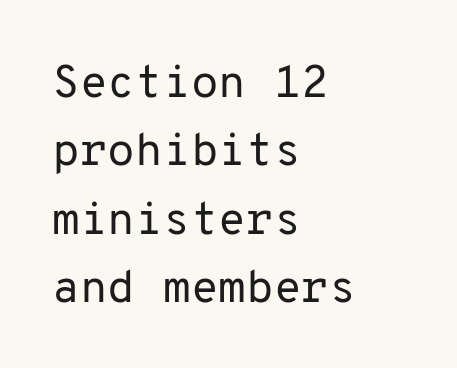
{"serif": "no", "italic": "no", "bold": "no", "weight": "regular", "width": "normal", "stroke_contrast": "low", "x_height": "medium", "monospaced": "yes", "underline": "no", "align": "left", "line_spacing": "normal", "line_spacing_ratio": 1.52, "letter_spacing": "normal", "letter_spacing_em": 0.0, "glyph_px": 45}
